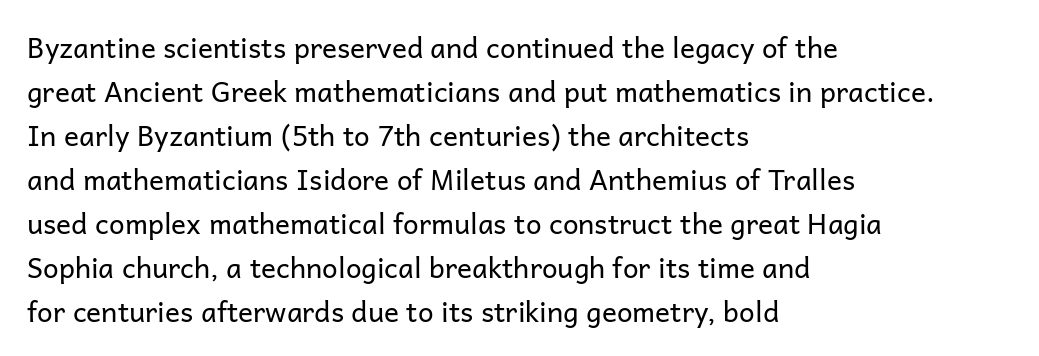
{"serif": "no", "italic": "no", "bold": "no", "weight": "regular", "width": "normal", "stroke_contrast": "low", "x_height": "medium", "monospaced": "no", "underline": "no", "align": "left", "line_spacing": "normal", "line_spacing_ratio": 1.57, "letter_spacing": "normal", "letter_spacing_em": 0.0, "glyph_px": 28}
